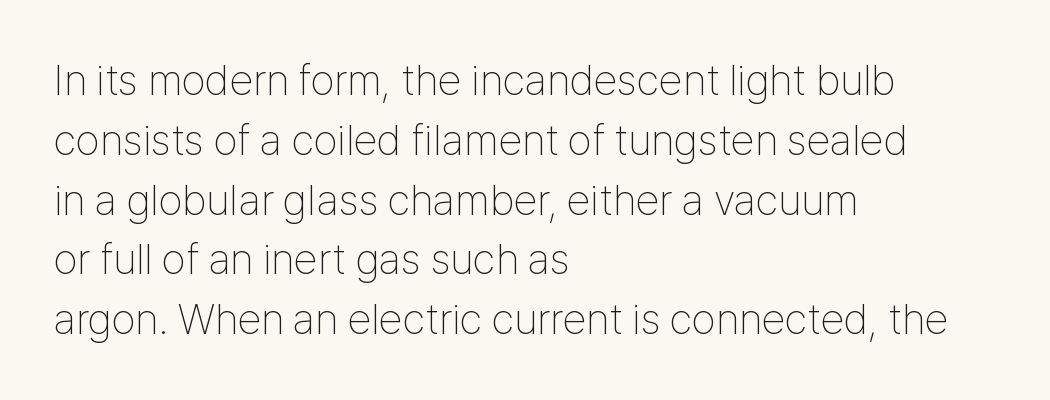
Q: Is the text bold? A: No.
Q: Is the text italic (slanted)? A: No, it is upright.
Q: Is the typeface a serif or a sans-serif typeface? A: Sans-serif.
Q: Is the text underlined? A: No.
Q: How is the paragraph aligned? A: Left-aligned.
Q: Is the spacing between letters normal or unusually wide? A: Normal.
Q: Is the spacing between lines tight, normal or loose? A: Normal.
Q: Width (condensed, normal, or wide)? A: Condensed.
Q: Stroke contrast? A: Low.
Q: x-height? A: Medium.
Q: Monospaced? A: No.
